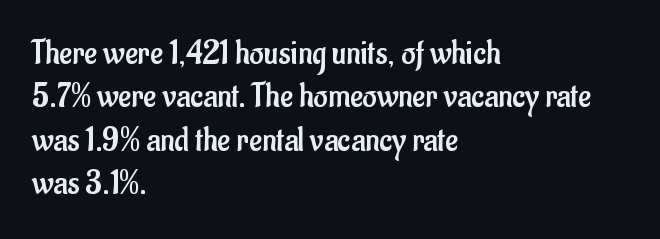
Q: Is the text bold? A: No.
Q: Is the text italic (slanted)? A: No, it is upright.
Q: Is the typeface a serif or a sans-serif typeface? A: Sans-serif.
Q: Is the text underlined? A: No.
Q: How is the paragraph aligned? A: Left-aligned.
Q: Is the spacing between letters normal or unusually wide? A: Normal.
Q: Width (condensed, normal, or wide)? A: Condensed.
Q: Stroke contrast? A: Low.
Q: x-height? A: Small.
Q: Monospaced? A: No.
